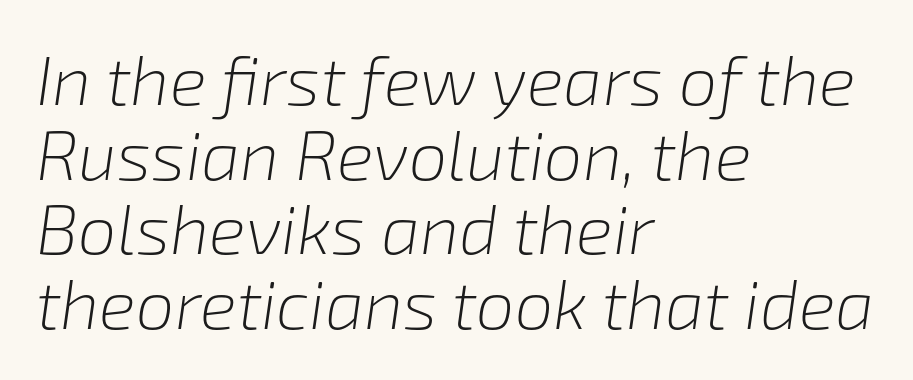
{"italic": "yes", "lean": "right", "slant_degrees": 8, "bold": "no", "weight": "light", "width": "normal", "stroke_contrast": "low", "x_height": "medium", "monospaced": "no", "underline": "no", "align": "left", "line_spacing": "tight", "line_spacing_ratio": 1.08, "letter_spacing": "normal", "letter_spacing_em": 0.0, "glyph_px": 69}
